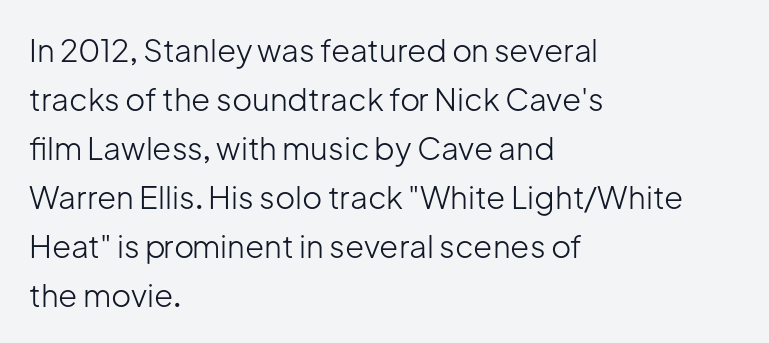
{"serif": "no", "italic": "no", "bold": "no", "weight": "light", "width": "normal", "stroke_contrast": "low", "x_height": "medium", "monospaced": "no", "underline": "no", "align": "left", "line_spacing": "normal", "line_spacing_ratio": 1.58, "letter_spacing": "normal", "letter_spacing_em": 0.0, "glyph_px": 31}
